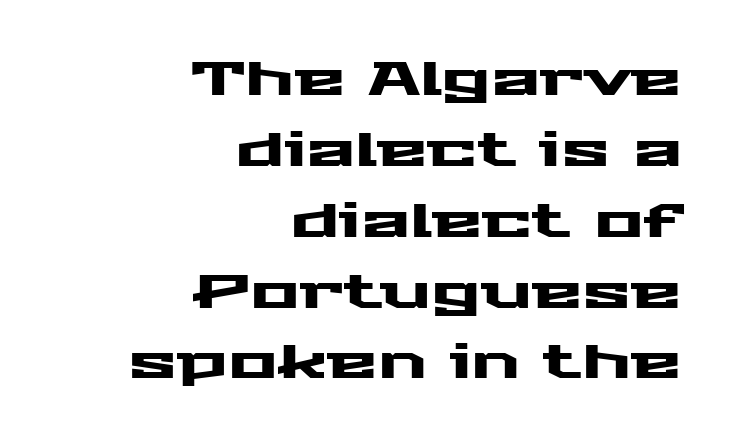
The image shows 46 px wide sans-serif type, upright; set right-aligned, normal line spacing (1.54x), normal letter spacing, not underlined; medium stroke contrast and a medium x-height.
